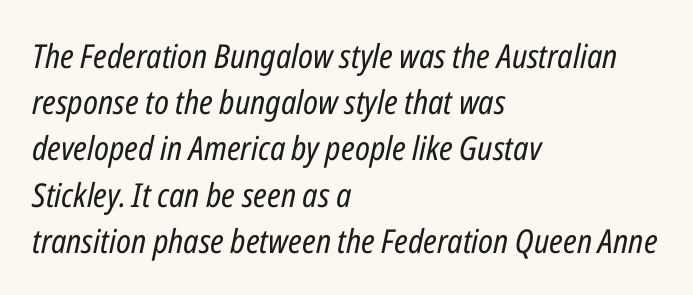
{"italic": "yes", "lean": "right", "slant_degrees": 12, "bold": "no", "weight": "regular", "width": "condensed", "stroke_contrast": "low", "x_height": "medium", "monospaced": "no", "underline": "no", "align": "left", "line_spacing": "normal", "line_spacing_ratio": 1.4, "letter_spacing": "normal", "letter_spacing_em": 0.0, "glyph_px": 33}
